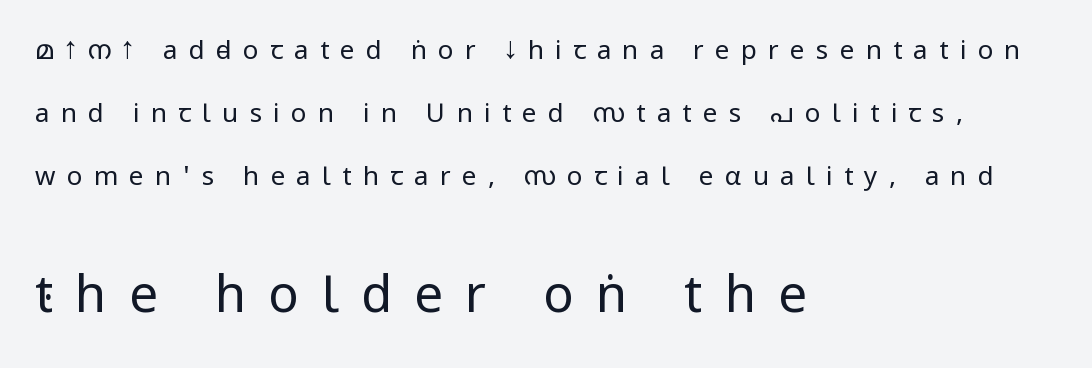
{"serif": "no", "italic": "no", "bold": "no", "weight": "regular", "width": "condensed", "stroke_contrast": "low", "x_height": "large", "monospaced": "no", "underline": "no", "align": "left", "line_spacing": "loose", "line_spacing_ratio": 2.42, "letter_spacing": "wide", "letter_spacing_em": 0.43, "larger_block": "second", "size_ratio": 1.96, "glyph_px": 51}
